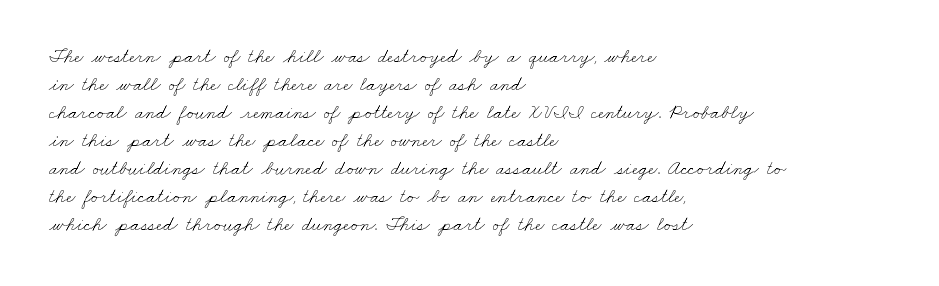
Compared with a centered layout, this one pins lines to the left instead. Tracking here is standard; glyphs follow each other at the usual distance. Nobody drew a line under any word here. Weight: regular or lighter. These lines sit exactly where default settings would place them.
